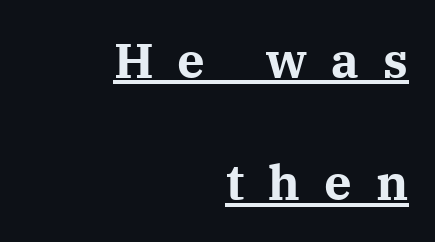
{"serif": "yes", "italic": "no", "bold": "yes", "weight": "bold", "width": "normal", "stroke_contrast": "medium", "x_height": "medium", "monospaced": "no", "underline": "yes", "align": "right", "line_spacing": "loose", "line_spacing_ratio": 2.5, "letter_spacing": "wide", "letter_spacing_em": 0.49, "glyph_px": 49}
